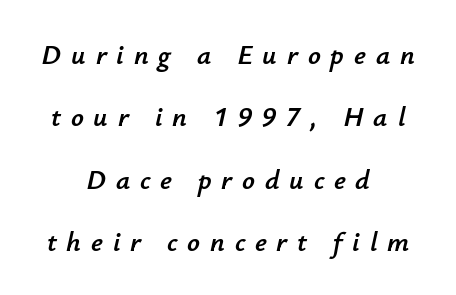
The image shows 28 px text type, italic (leaning right); set centered, loose line spacing (2.23x), unusually wide letter spacing (+0.35 em), not underlined; low stroke contrast and a small x-height.
